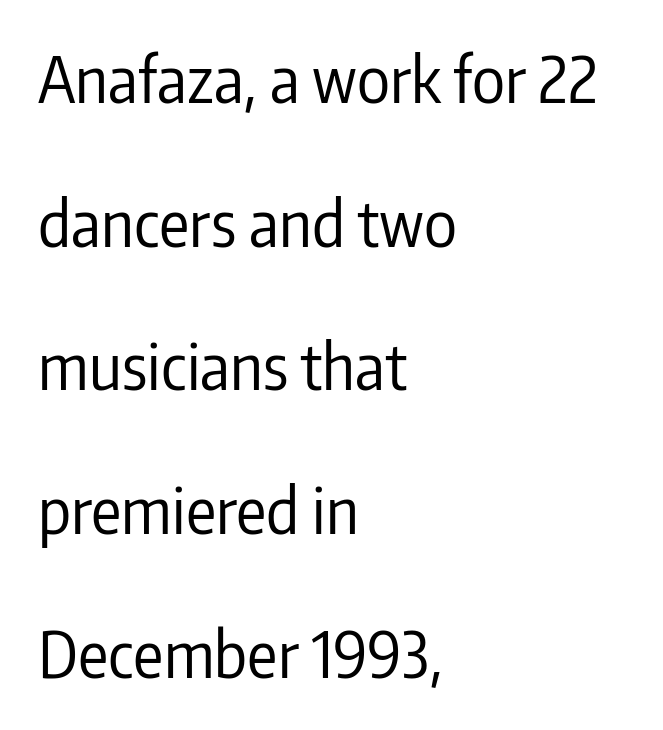
{"serif": "no", "italic": "no", "bold": "no", "weight": "regular", "width": "condensed", "stroke_contrast": "low", "x_height": "medium", "monospaced": "no", "underline": "no", "align": "left", "line_spacing": "loose", "line_spacing_ratio": 2.28, "letter_spacing": "normal", "letter_spacing_em": 0.0, "glyph_px": 63}
